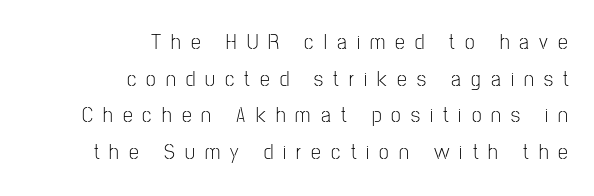
{"italic": "no", "bold": "no", "underline": "no", "align": "right", "line_spacing": "normal", "line_spacing_ratio": 1.66, "letter_spacing": "wide", "letter_spacing_em": 0.46, "glyph_px": 22}
